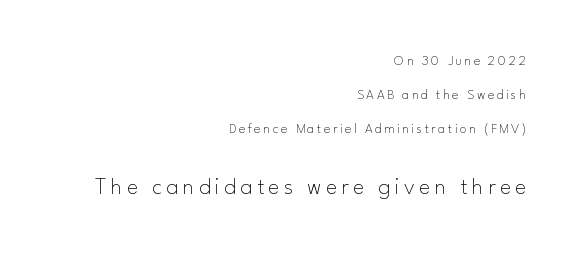
The image shows 24 px text type, upright; set right-aligned, loose line spacing (2.44x), not underlined; the second (bottom) block is 1.71x larger.
